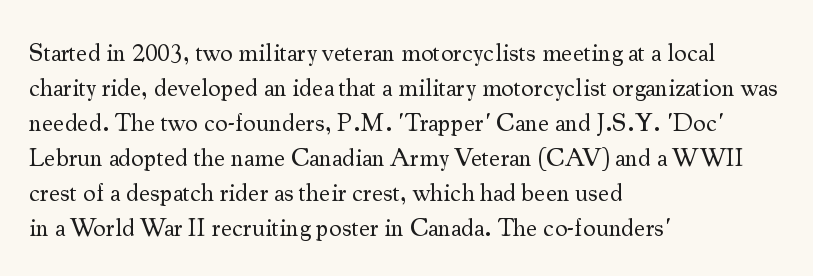
The image shows 25 px text type, upright; set left-aligned, normal line spacing (1.4x), normal letter spacing, not underlined.
